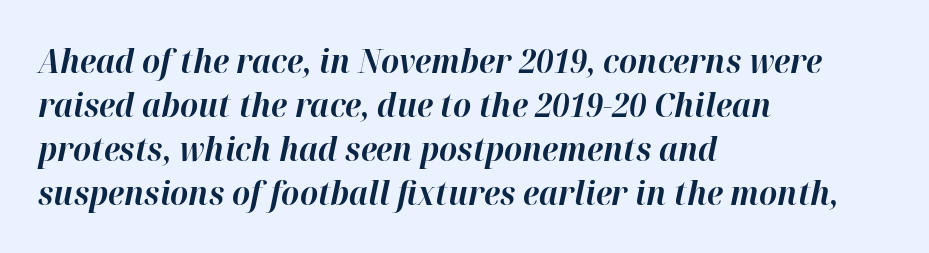
The image shows 32 px bold type, italic (leaning right); set left-aligned, normal line spacing (1.37x), normal letter spacing, not underlined; high stroke contrast and a medium x-height.
